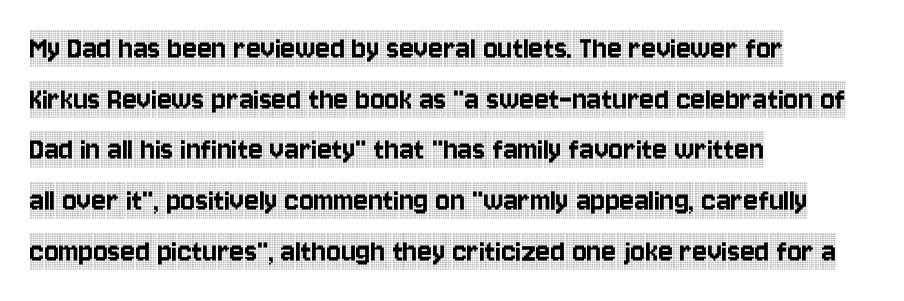
Q: Is the text italic (slanted)? A: No, it is upright.
Q: Is the typeface a serif or a sans-serif typeface? A: Serif.
Q: Is the text underlined? A: No.
Q: How is the paragraph aligned? A: Left-aligned.
Q: Is the spacing between letters normal or unusually wide? A: Normal.
Q: Is the spacing between lines tight, normal or loose? A: Normal.
Q: Width (condensed, normal, or wide)? A: Condensed.
Q: x-height? A: Large.
Q: Monospaced? A: No.
